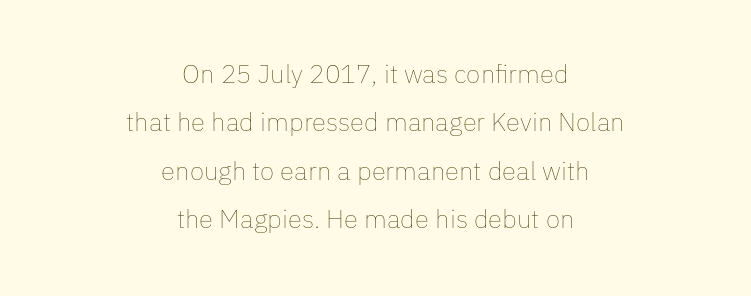
{"italic": "no", "bold": "no", "underline": "no", "align": "center", "line_spacing_ratio": 1.86, "letter_spacing": "normal", "letter_spacing_em": 0.0, "glyph_px": 26}
